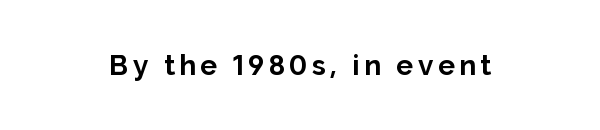
Q: Is the text bold? A: Yes.
Q: Is the text italic (slanted)? A: No, it is upright.
Q: Is the typeface a serif or a sans-serif typeface? A: Sans-serif.
Q: Is the text underlined? A: No.
Q: Width (condensed, normal, or wide)? A: Normal.
Q: Stroke contrast? A: Low.
Q: x-height? A: Medium.
Q: Monospaced? A: No.
